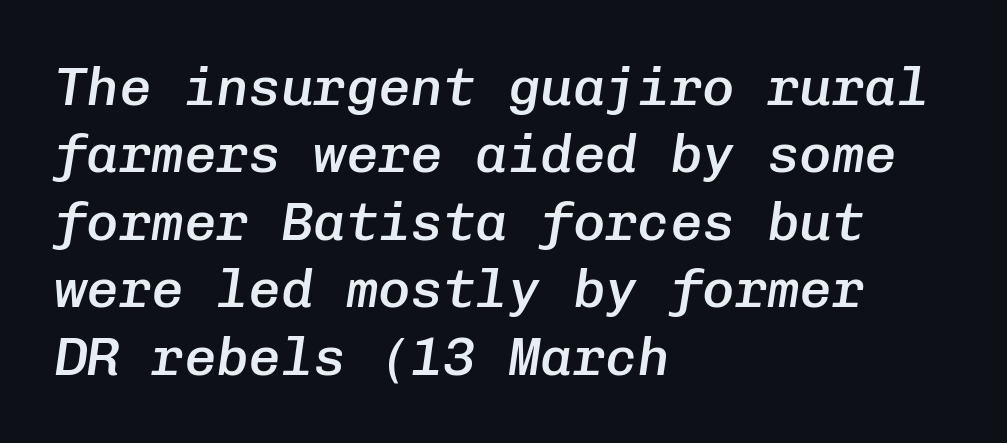
{"italic": "yes", "lean": "right", "slant_degrees": 8, "bold": "semi", "weight": "semibold", "width": "normal", "stroke_contrast": "low", "x_height": "medium", "monospaced": "yes", "underline": "no", "align": "left", "line_spacing": "normal", "line_spacing_ratio": 1.25, "letter_spacing": "normal", "letter_spacing_em": 0.0, "glyph_px": 54}
